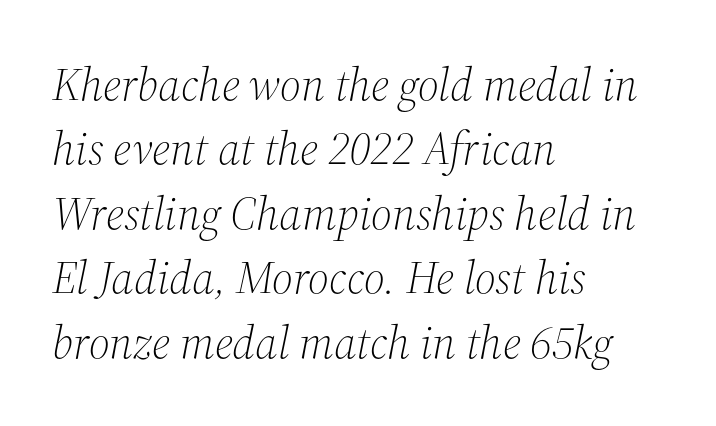
Does the type have serifs? Yes, each stem ends in a small foot. The baseline area is clear. This sample has the flowing, uneven cadence of proportional lettering. Stems here are at most as thick as an everyday book face.
